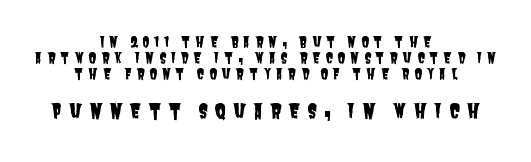
Q: Is the text underlined? A: No.
Q: How is the paragraph aligned? A: Centered.
Q: Is the spacing between letters normal or unusually wide? A: Unusually wide.
Q: Is the spacing between lines tight, normal or loose? A: Tight.
Q: Which block of text is set in a larger size, the first (top) or the second (bottom)? A: The second (bottom) one.
